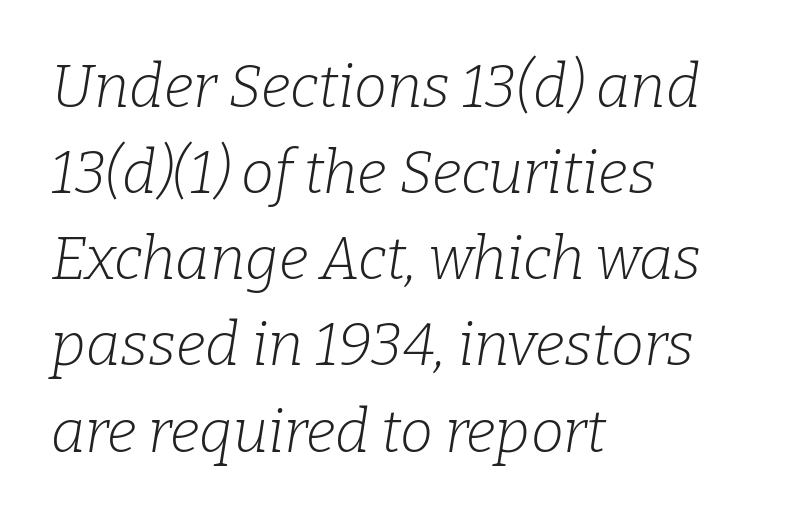
The line-height multiplier appears to be the usual default. The tracking reads as untouched default to a designer's eye. Think of a printed novel: that variable character pitch is what you see here. Does the lettering tilt? It does — this is italic. The cut favours lightness, reaching ordinary text weight at its darkest. Font category for this specimen: serif.
